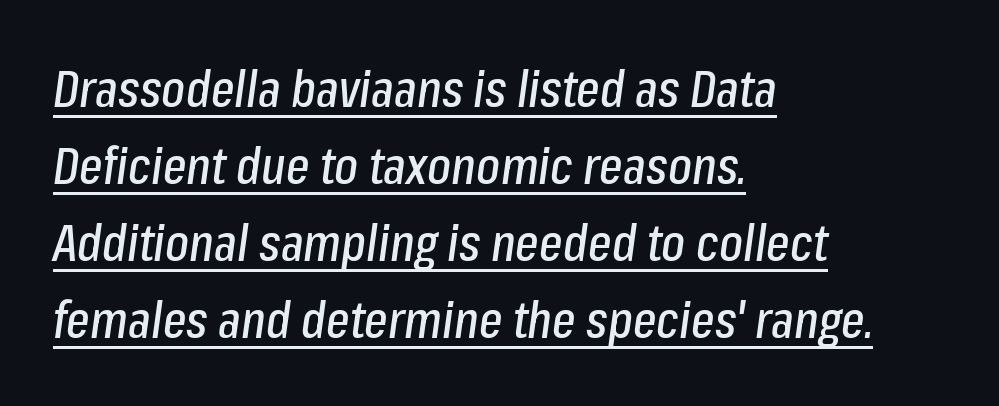
{"italic": "yes", "lean": "right", "slant_degrees": 8, "width": "condensed", "stroke_contrast": "low", "x_height": "medium", "monospaced": "no", "underline": "yes", "align": "left", "line_spacing": "normal", "line_spacing_ratio": 1.54, "letter_spacing": "normal", "letter_spacing_em": 0.0, "glyph_px": 50}
